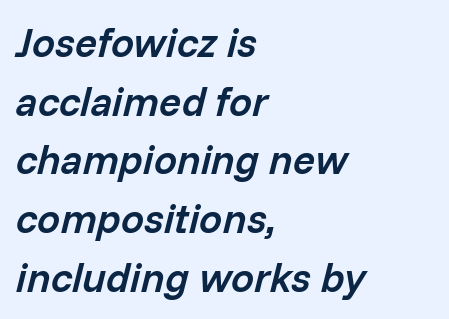
A typesetter would call this leading conventional body-copy spacing. Each glyph is drawn with semibold strokes, heavier than normal yet not fully bold. Alignment: flush left. A typesetter would call this proportional, since set widths differ per character.
